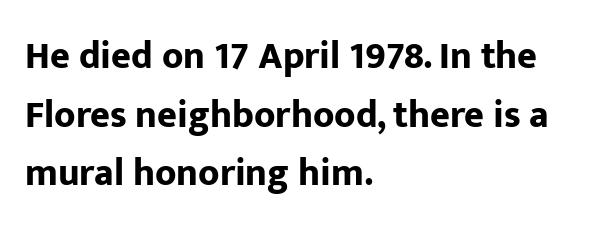
{"serif": "no", "italic": "no", "bold": "yes", "weight": "bold", "width": "normal", "stroke_contrast": "low", "x_height": "medium", "monospaced": "no", "underline": "no", "align": "left", "line_spacing": "normal", "line_spacing_ratio": 1.54, "letter_spacing": "normal", "letter_spacing_em": 0.0, "glyph_px": 38}
